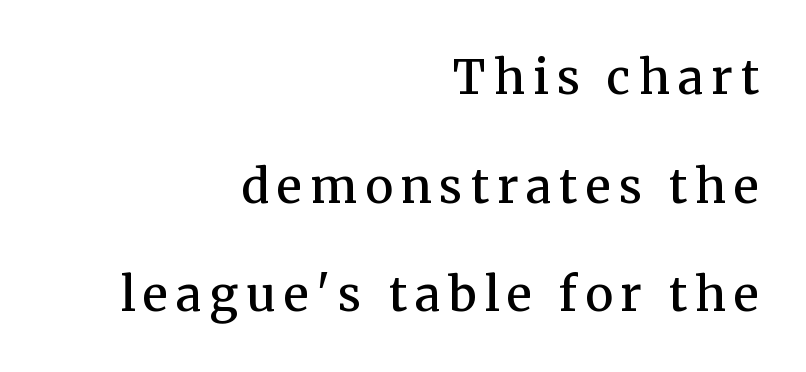
{"serif": "yes", "italic": "no", "bold": "semi", "weight": "semibold", "width": "normal", "stroke_contrast": "medium", "x_height": "medium", "monospaced": "no", "underline": "no", "align": "right", "line_spacing": "loose", "line_spacing_ratio": 2.31, "glyph_px": 47}
